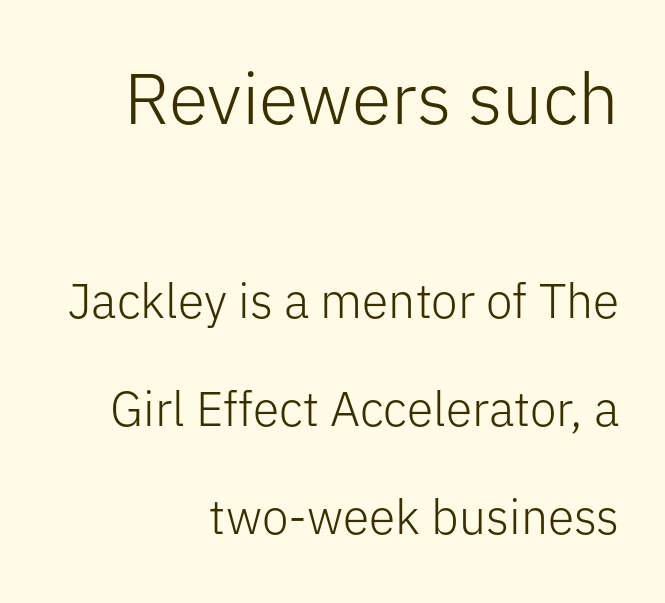
Q: Is the text bold? A: No.
Q: Is the text italic (slanted)? A: No, it is upright.
Q: Is the typeface a serif or a sans-serif typeface? A: Sans-serif.
Q: Is the text underlined? A: No.
Q: How is the paragraph aligned? A: Right-aligned.
Q: Is the spacing between letters normal or unusually wide? A: Normal.
Q: Is the spacing between lines tight, normal or loose? A: Loose.
Q: Which block of text is set in a larger size, the first (top) or the second (bottom)? A: The first (top) one.
Q: Width (condensed, normal, or wide)? A: Normal.
Q: Stroke contrast? A: Low.
Q: x-height? A: Medium.
Q: Monospaced? A: No.
